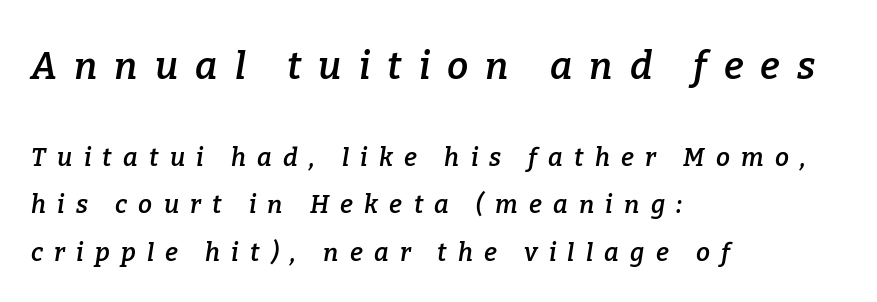
The image shows 38 px semibold serif type, italic (leaning right); set left-aligned, loose line spacing (1.9x), unusually wide letter spacing (+0.45 em), not underlined; the first (top) block is 1.52x larger; low stroke contrast and a medium x-height.
